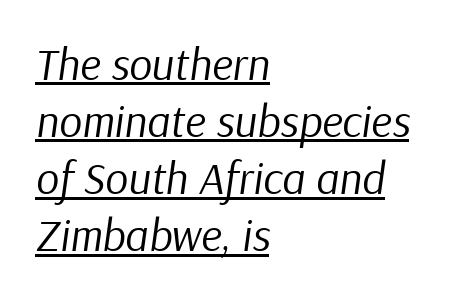
{"italic": "yes", "lean": "right", "slant_degrees": 9, "bold": "no", "weight": "regular", "width": "normal", "stroke_contrast": "low", "x_height": "medium", "monospaced": "no", "underline": "yes", "align": "left", "line_spacing": "normal", "line_spacing_ratio": 1.27, "letter_spacing": "normal", "letter_spacing_em": 0.0, "glyph_px": 45}
